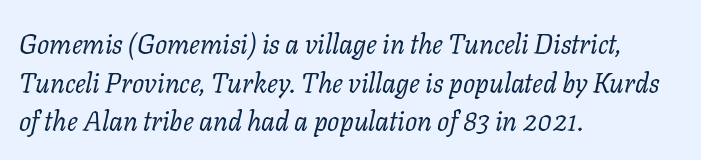
{"italic": "yes", "lean": "right", "slant_degrees": 11, "bold": "no", "underline": "no", "align": "left", "line_spacing": "normal", "line_spacing_ratio": 1.43, "letter_spacing": "normal", "letter_spacing_em": 0.0, "glyph_px": 27}
